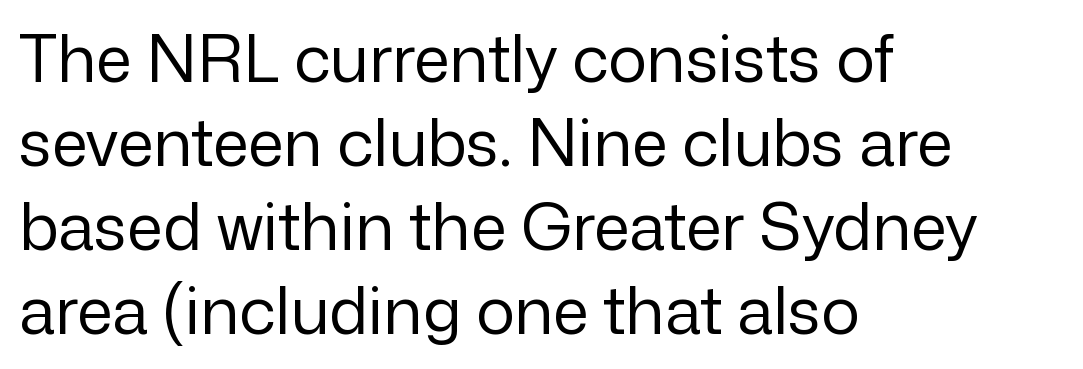
Baseline-to-baseline distance is the conventional proportion of letter height. Leftover space on each line is placed entirely after the last word. If you drew a line through each stem, it would be perfectly vertical. Descender tails drop into unmarked territory. Is this a sans? Yes — the strokes have no serifs. Proportional: the letters do not fall into vertical columns.
